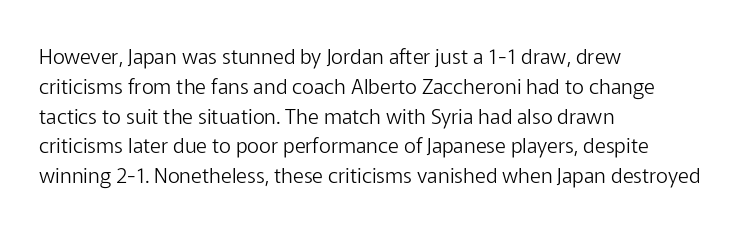
The image shows 21 px text type, upright; set left-aligned, normal line spacing (1.42x), normal letter spacing, not underlined.
